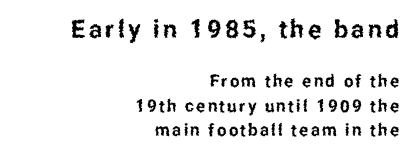
{"italic": "no", "underline": "no", "align": "right", "line_spacing": "normal", "line_spacing_ratio": 1.42, "larger_block": "first", "size_ratio": 1.47, "glyph_px": 25}
